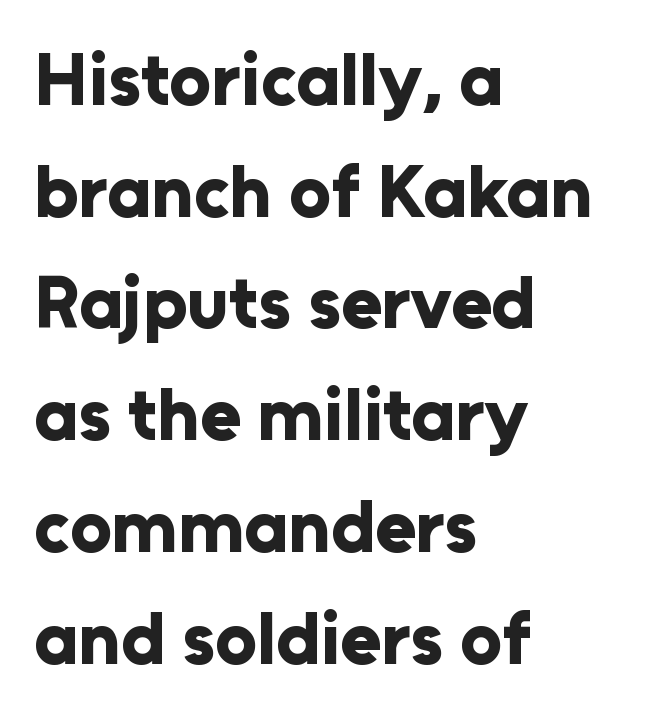
{"serif": "no", "italic": "no", "bold": "yes", "weight": "bold", "width": "normal", "stroke_contrast": "low", "x_height": "medium", "monospaced": "no", "underline": "no", "align": "left", "line_spacing": "normal", "line_spacing_ratio": 1.51, "letter_spacing": "normal", "letter_spacing_em": 0.0, "glyph_px": 74}
